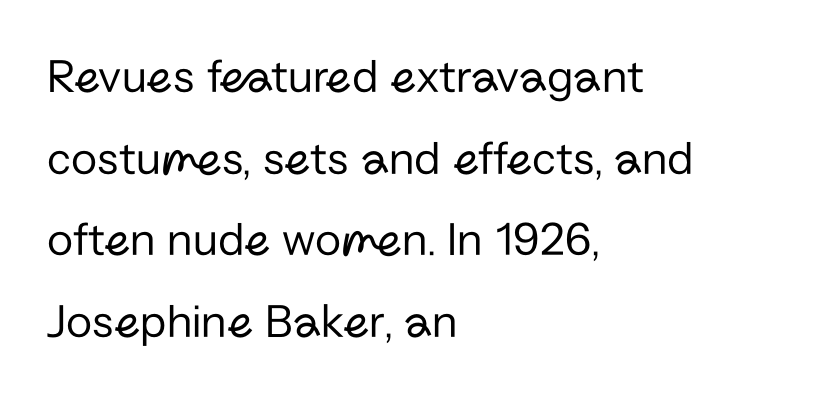
Q: Is the text bold? A: No.
Q: Is the text italic (slanted)? A: No, it is upright.
Q: Is the typeface a serif or a sans-serif typeface? A: Sans-serif.
Q: Is the text underlined? A: No.
Q: How is the paragraph aligned? A: Left-aligned.
Q: Is the spacing between letters normal or unusually wide? A: Normal.
Q: Is the spacing between lines tight, normal or loose? A: Normal.
Q: Width (condensed, normal, or wide)? A: Normal.
Q: Stroke contrast? A: Low.
Q: x-height? A: Medium.
Q: Monospaced? A: No.
